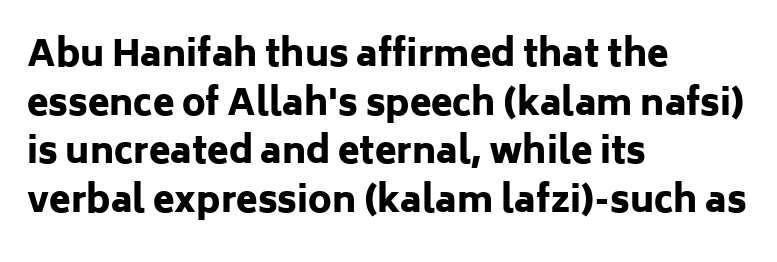
The image shows 35 px heavy sans-serif type, upright; set left-aligned, normal line spacing (1.39x), normal letter spacing, not underlined; low stroke contrast and a medium x-height.
